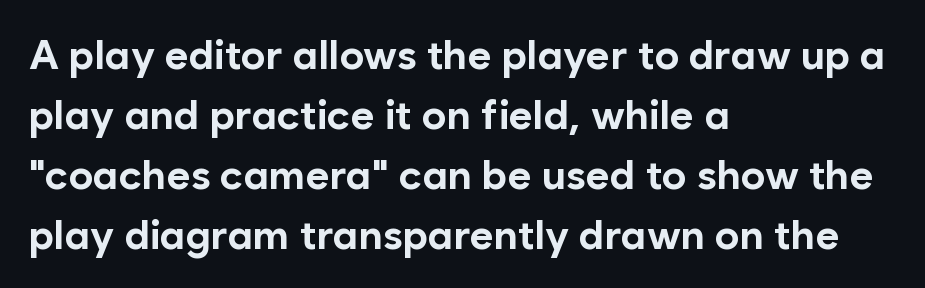
The line texture is even and compact thanks to regular tracking. Any mark beneath the type? The region is blank. The letters stand upright; this is a roman face. The passage shown stacks its lines at a standard gap.
